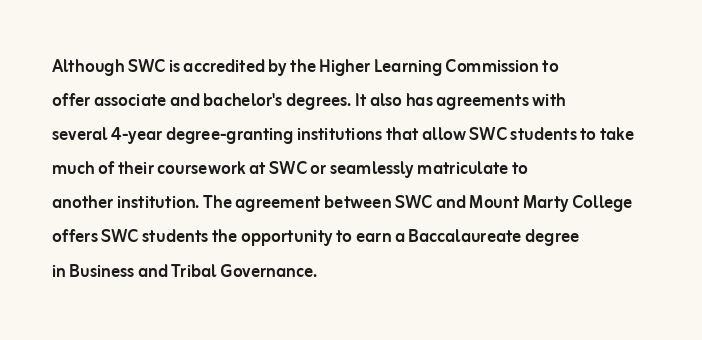
Students, observe: this is what conventionally led text looks like. This sample uses an upright cut, with every glyph sitting square on the baseline. A clean baseline with only descenders dipping below it. Each word holds together tightly as a unit, with standard inter-letter gaps.
